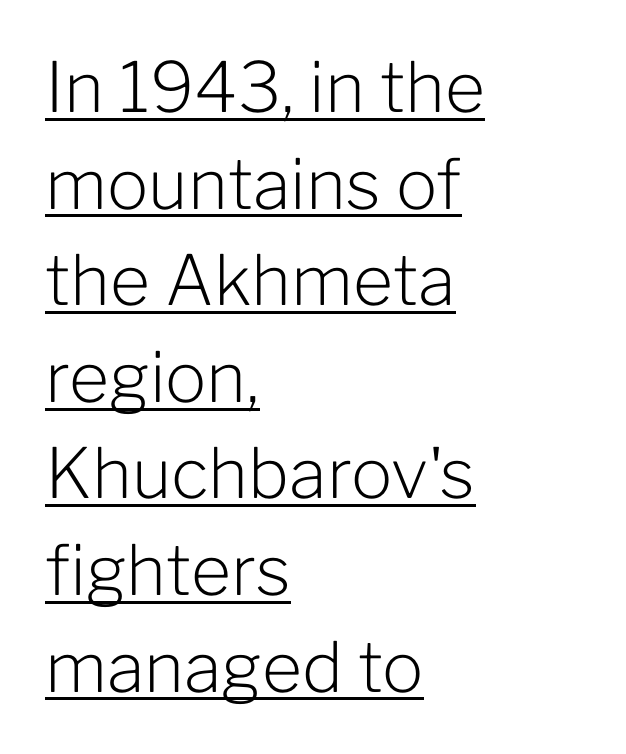
The words here are underlined. Nobody touched the tracking dial on this one. The passage is arranged the way most books set body copy — flush left. Horizontal bands of white between lines are of average thickness. Note the varied advance widths — an 'i' is clearly narrower than an 'm'.
